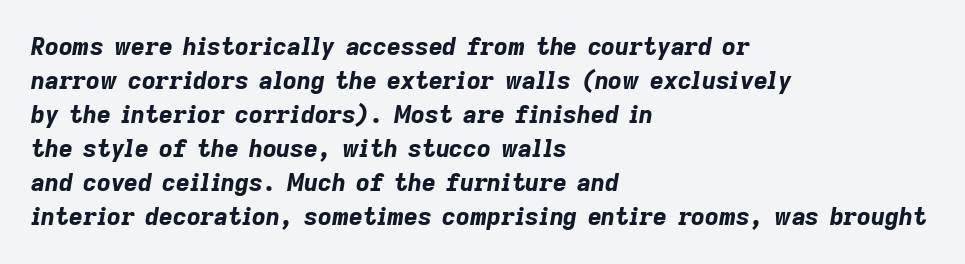
Check under the words: just untouched page. There's an unmistakable incline to the writing here. The letterforms sit shoulder to shoulder at normal distance. Is the block centered? No — it sits flush against the left margin. Its strokes are broad and dark, the hallmark of bold type. Students, observe: this is what conventionally led text looks like.
